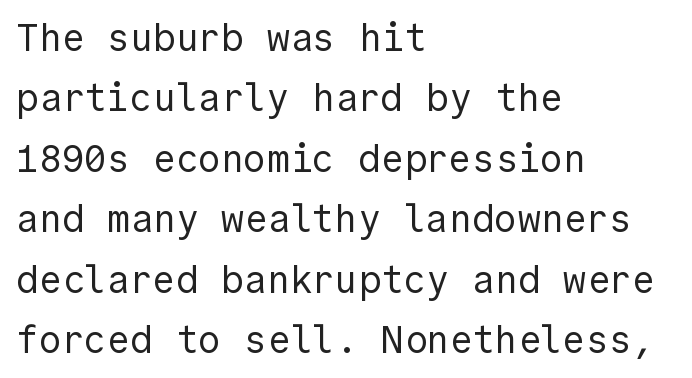
Q: Is the text bold? A: No.
Q: Is the text italic (slanted)? A: No, it is upright.
Q: Is the typeface a serif or a sans-serif typeface? A: Sans-serif.
Q: Is the text underlined? A: No.
Q: How is the paragraph aligned? A: Left-aligned.
Q: Is the spacing between letters normal or unusually wide? A: Normal.
Q: Is the spacing between lines tight, normal or loose? A: Normal.
Q: Width (condensed, normal, or wide)? A: Normal.
Q: x-height? A: Medium.
